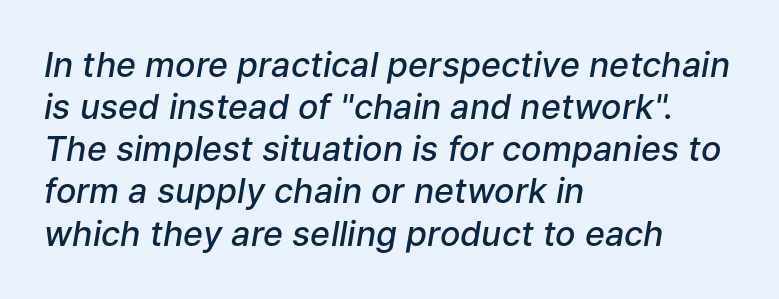
{"italic": "yes", "lean": "right", "slant_degrees": 9, "bold": "semi", "weight": "semibold", "width": "normal", "stroke_contrast": "low", "x_height": "medium", "monospaced": "no", "underline": "no", "align": "left", "line_spacing_ratio": 1.24, "letter_spacing": "normal", "letter_spacing_em": 0.0, "glyph_px": 34}
